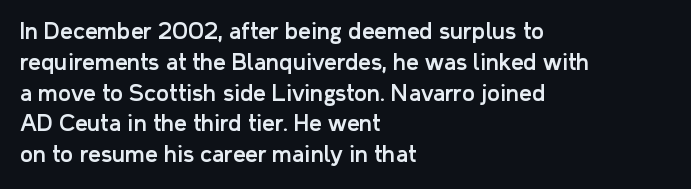
{"italic": "no", "underline": "no", "align": "left", "line_spacing": "normal", "line_spacing_ratio": 1.4, "letter_spacing": "normal", "letter_spacing_em": 0.0, "glyph_px": 22}
